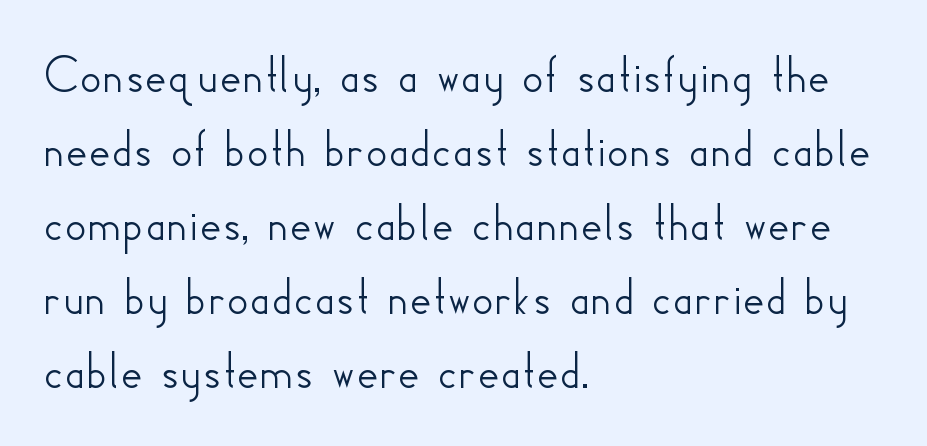
Q: Is the text italic (slanted)? A: No, it is upright.
Q: Is the typeface a serif or a sans-serif typeface? A: Sans-serif.
Q: Is the text underlined? A: No.
Q: How is the paragraph aligned? A: Left-aligned.
Q: Is the spacing between letters normal or unusually wide? A: Normal.
Q: Is the spacing between lines tight, normal or loose? A: Normal.
Q: Width (condensed, normal, or wide)? A: Normal.
Q: Stroke contrast? A: Low.
Q: x-height? A: Small.
Q: Monospaced? A: No.
